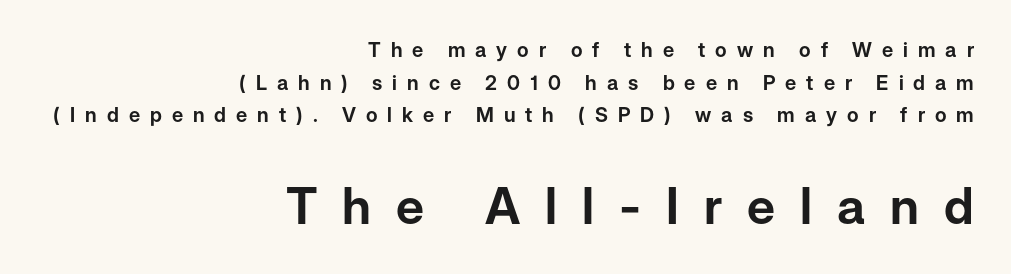
{"serif": "no", "italic": "no", "width": "normal", "stroke_contrast": "low", "x_height": "medium", "monospaced": "no", "underline": "no", "align": "right", "line_spacing": "normal", "line_spacing_ratio": 1.63, "letter_spacing": "wide", "letter_spacing_em": 0.5, "larger_block": "second", "size_ratio": 2.5, "glyph_px": 50}
